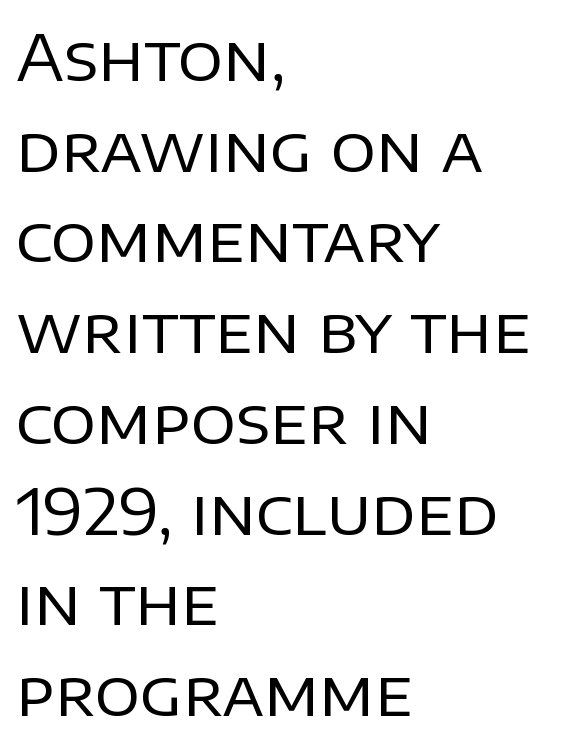
Q: Is the text bold? A: No.
Q: Is the text italic (slanted)? A: No, it is upright.
Q: Is the typeface a serif or a sans-serif typeface? A: Sans-serif.
Q: Is the text underlined? A: No.
Q: How is the paragraph aligned? A: Left-aligned.
Q: Is the spacing between letters normal or unusually wide? A: Normal.
Q: Is the spacing between lines tight, normal or loose? A: Normal.
Q: Width (condensed, normal, or wide)? A: Normal.
Q: Stroke contrast? A: Low.
Q: x-height? A: Large.
Q: Monospaced? A: No.
